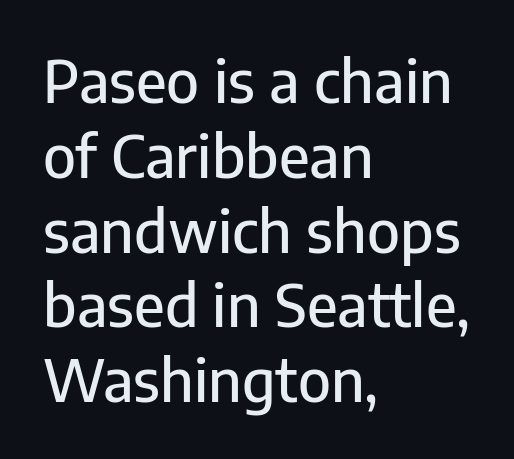
The image shows 58 px sans-serif type, upright; set left-aligned, normal line spacing (1.29x), normal letter spacing, not underlined; low stroke contrast and a medium x-height.
